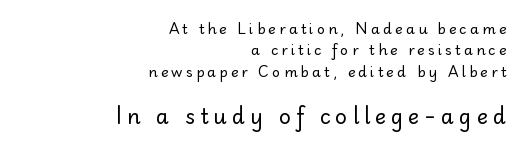
{"italic": "no", "bold": "no", "underline": "no", "align": "right", "line_spacing": "normal", "line_spacing_ratio": 1.52, "letter_spacing": "wide", "letter_spacing_em": 0.23, "larger_block": "second", "size_ratio": 1.5, "glyph_px": 21}
